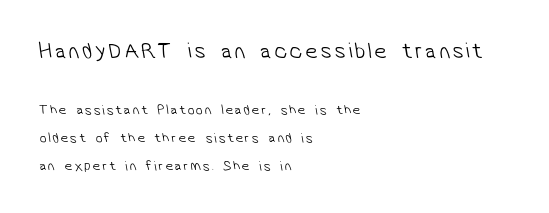
Q: Is the text bold? A: No.
Q: Is the text underlined? A: No.
Q: How is the paragraph aligned? A: Left-aligned.
Q: Is the spacing between lines tight, normal or loose? A: Loose.
Q: Which block of text is set in a larger size, the first (top) or the second (bottom)? A: The first (top) one.
